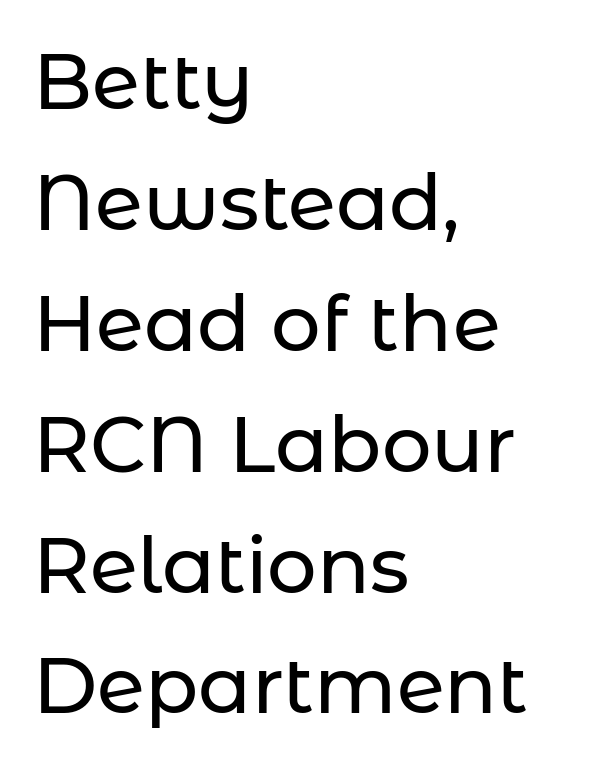
Q: Is the text italic (slanted)? A: No, it is upright.
Q: Is the typeface a serif or a sans-serif typeface? A: Sans-serif.
Q: Is the text underlined? A: No.
Q: How is the paragraph aligned? A: Left-aligned.
Q: Is the spacing between letters normal or unusually wide? A: Normal.
Q: Is the spacing between lines tight, normal or loose? A: Normal.
Q: Width (condensed, normal, or wide)? A: Normal.
Q: Stroke contrast? A: Low.
Q: x-height? A: Medium.
Q: Monospaced? A: No.
